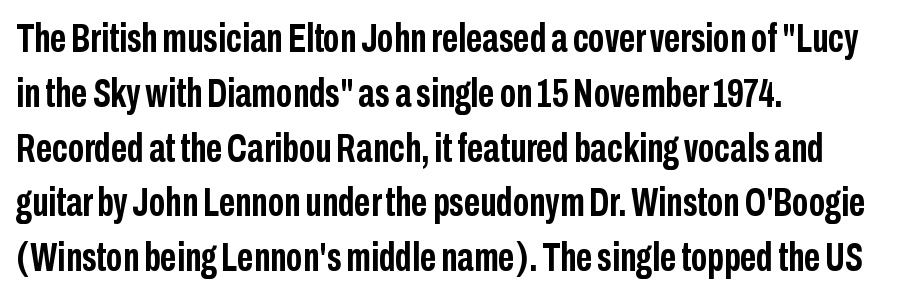
{"serif": "no", "italic": "no", "bold": "yes", "weight": "semibold", "width": "condensed", "stroke_contrast": "low", "x_height": "medium", "monospaced": "no", "underline": "no", "align": "left", "line_spacing": "normal", "line_spacing_ratio": 1.37, "letter_spacing": "normal", "letter_spacing_em": 0.0, "glyph_px": 40}
